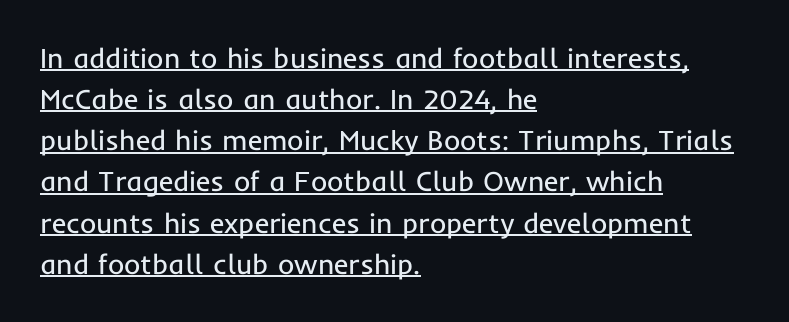
The image shows 28 px regular-weight sans-serif type, upright; set left-aligned, normal line spacing (1.47x), normal letter spacing, underlined; low stroke contrast and a medium x-height.
